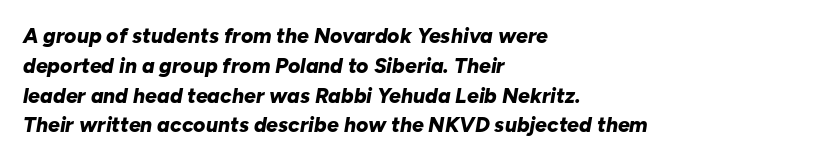
The image shows 21 px bold type, italic (leaning right); set left-aligned, normal line spacing (1.42x), normal letter spacing, not underlined.
